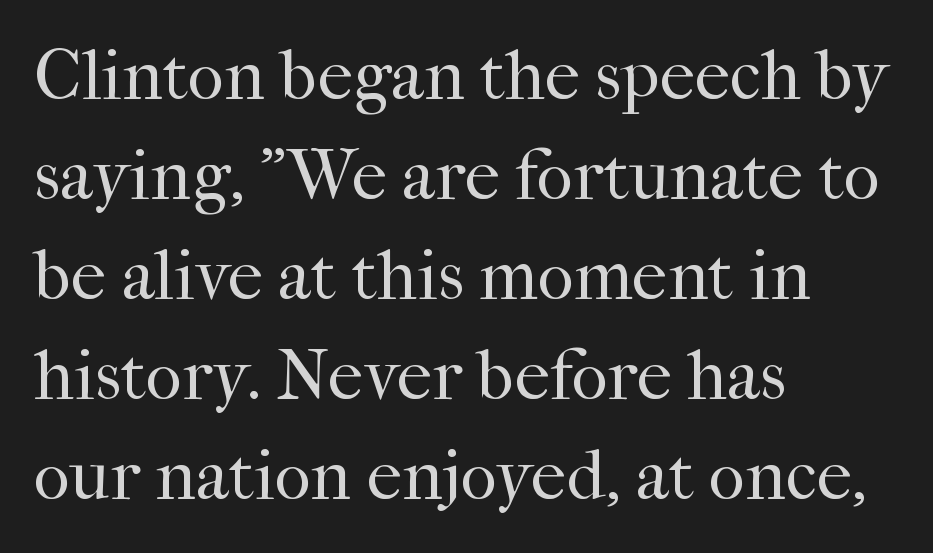
No extra tracking has been applied to these lines. The letters advance in unequal steps, a hallmark of proportional type. Type without underlining. Vertical strokes here are truly vertical. Honestly, the row spacing looks completely unremarkable. A serif font was chosen for this passage.
